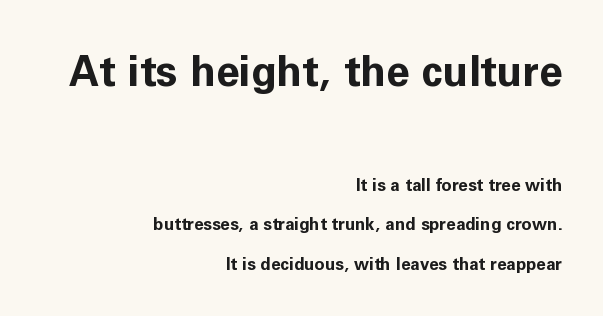
The image shows 42 px bold sans-serif type, upright; set right-aligned, loose line spacing (2.32x), normal letter spacing, not underlined; the first (top) block is 2.47x larger; low stroke contrast and a medium x-height.
